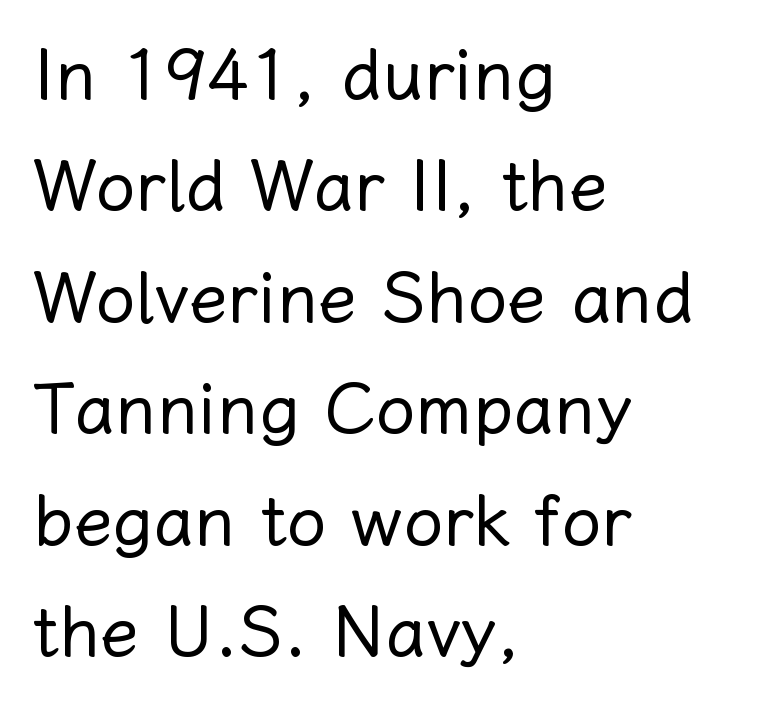
The image shows 71 px regular-weight type, upright; set left-aligned, normal line spacing (1.57x), normal letter spacing, not underlined; low stroke contrast and a medium x-height.
